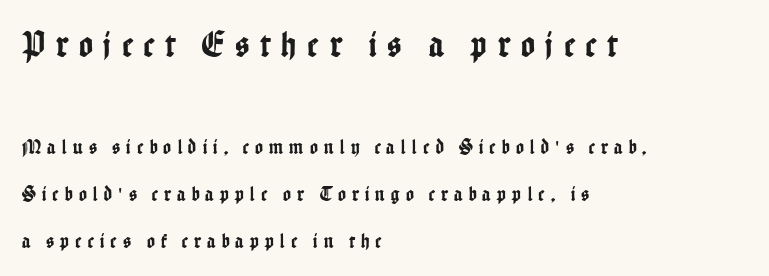
Serif or sans? Sans — the stroke terminals are bare. Larger block? The one above; the one below is distinctly smaller. The string is rendered with underlining switched off. Spacing verdict: proportional, widths tailored to each character. The type sits square on the baseline with zero lean.
